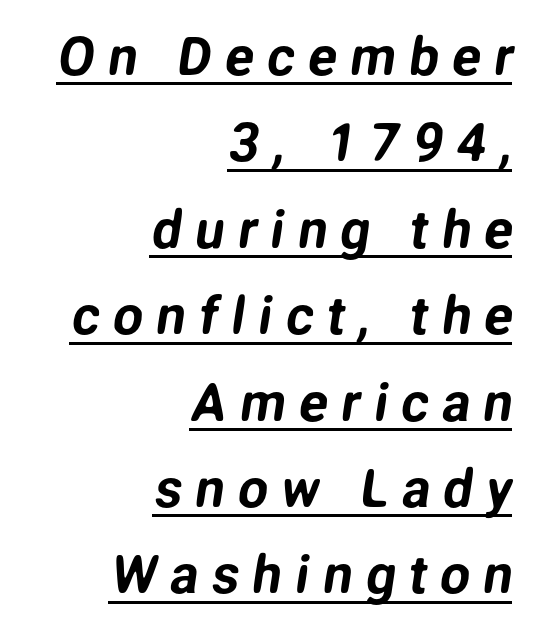
The lines in this sample share a right terminus and differ only in where they begin. These lines have a slow, spaced-out rhythm from letter to letter. Beneath each row of characters lies a ruled line. You could not count columns in this text — the font is proportionally spaced. These lines are composed in type without serifs. Quick note: interline space is typical.
